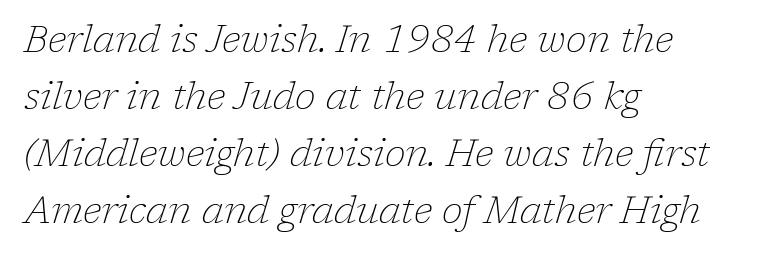
Default kerning and tracking; the words read as compact shapes. The text block is weighted toward the left margin, trailing off unevenly rightward. What kind of face is this? One with serifs. The letters advance in unequal steps, a hallmark of proportional type. A bare baseline throughout the passage. Italic: yes, the glyphs are oblique.
